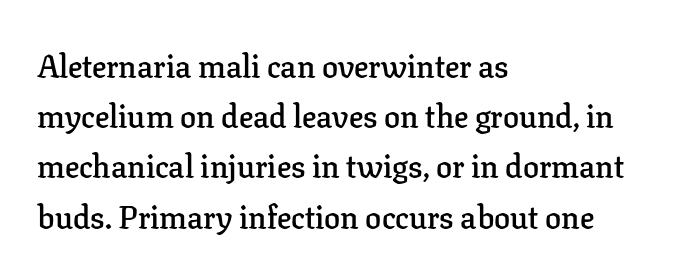
The image shows 32 px semibold serif type, upright; set left-aligned, normal line spacing (1.57x), normal letter spacing, not underlined; low stroke contrast and a medium x-height.
